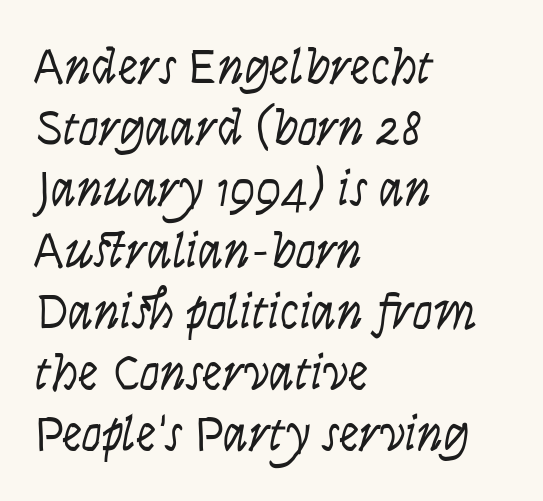
Teacher's note: observe the even left margin — that is flush-left alignment. Weight: not bold — regular or lighter. Looks like regular typesetting: each glyph gets only the width it needs.
